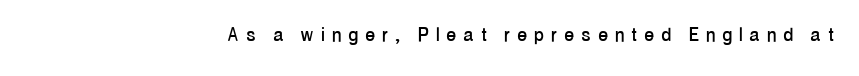
The image shows 23 px text type, upright; set unusually wide letter spacing (+0.33 em), not underlined.
